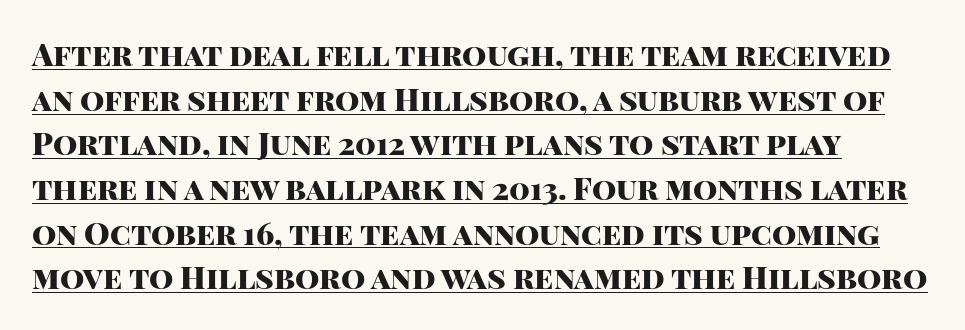
Weight: bold. Does the lettering tilt? It doesn't — this is upright. Left-aligned paragraph, ragged on the right. A typesetter would call this proportional, since set widths differ per character. Somebody hit Ctrl+U on this one — the words are underlined. Stroke terminals: plain, sans-serif.
